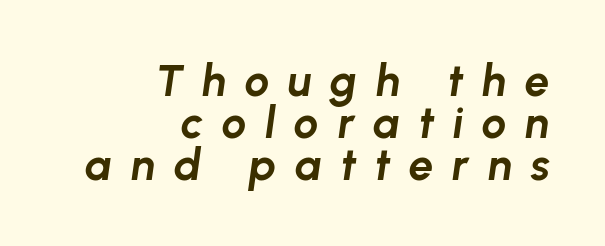
Glyph-to-glyph distance is far greater than everyday printed text. Strong, thick strokes mark this as bold type. Right-aligned paragraph, ragged on the left. The words here are not underlined.
